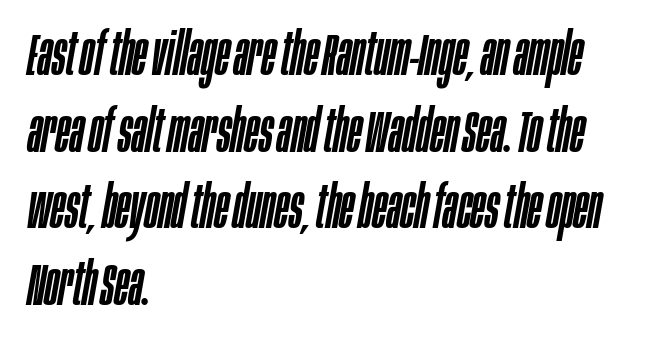
{"italic": "yes", "lean": "right", "slant_degrees": 10, "width": "condensed", "stroke_contrast": "low", "x_height": "large", "monospaced": "no", "underline": "no", "align": "left", "line_spacing": "normal", "line_spacing_ratio": 1.3, "letter_spacing": "normal", "letter_spacing_em": 0.0, "glyph_px": 59}
